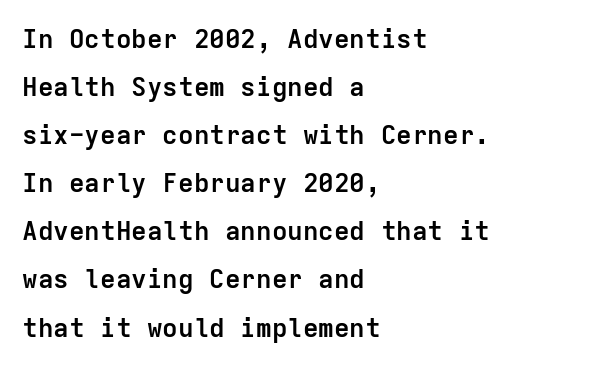
Is there any slant? The stems are plumb. Short note: letters normally spaced. If you drew a ruler down the left edge, every line would touch it. The font is running at its bold setting.
